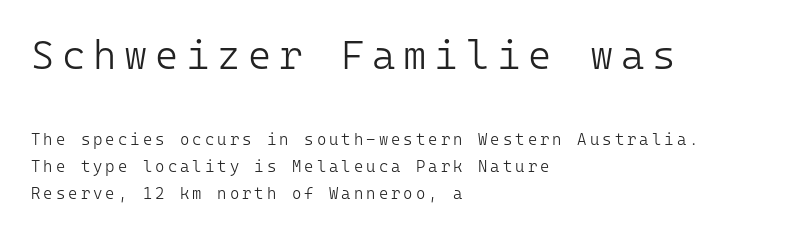
{"serif": "no", "italic": "no", "bold": "no", "weight": "light", "width": "normal", "stroke_contrast": "low", "x_height": "medium", "monospaced": "yes", "underline": "no", "align": "left", "line_spacing": "normal", "line_spacing_ratio": 1.68, "larger_block": "first", "size_ratio": 2.5, "glyph_px": 40}
